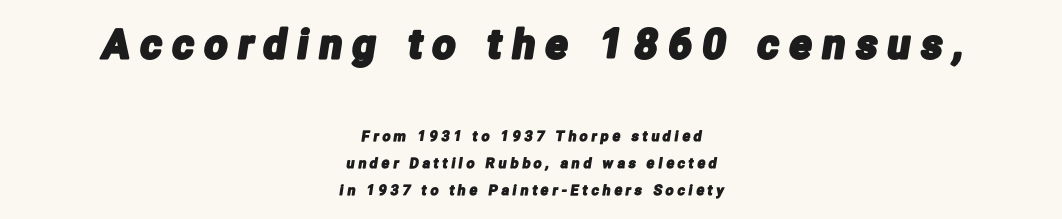
{"serif": "no", "width": "condensed", "stroke_contrast": "low", "x_height": "medium", "monospaced": "no", "underline": "no", "align": "center", "line_spacing": "loose", "line_spacing_ratio": 1.91, "letter_spacing": "wide", "letter_spacing_em": 0.28, "larger_block": "first", "size_ratio": 2.86, "glyph_px": 40}
